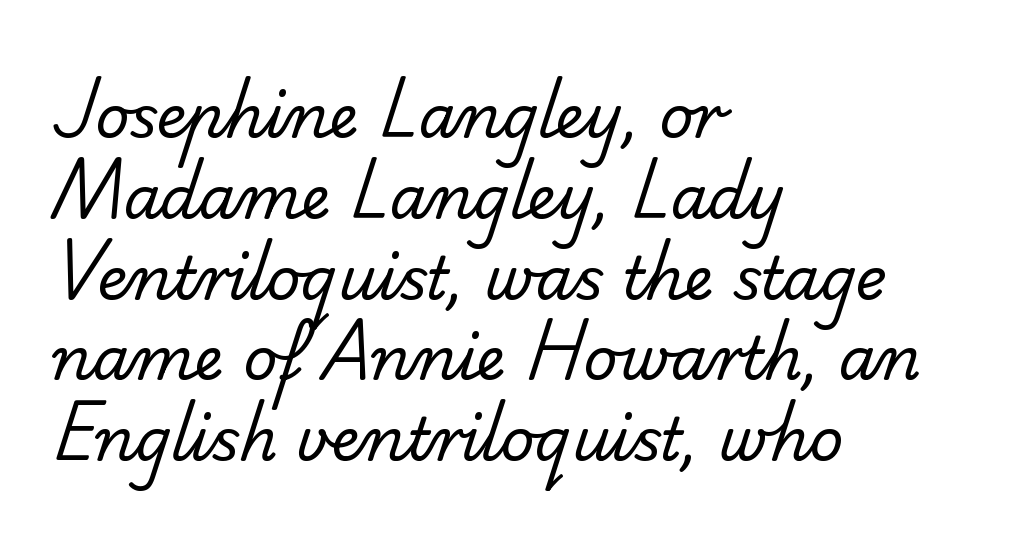
{"serif": "no", "bold": "no", "weight": "regular", "width": "normal", "stroke_contrast": "low", "x_height": "small", "monospaced": "no", "underline": "no", "align": "left", "line_spacing": "normal", "line_spacing_ratio": 1.37, "letter_spacing": "normal", "letter_spacing_em": 0.0, "glyph_px": 59}
